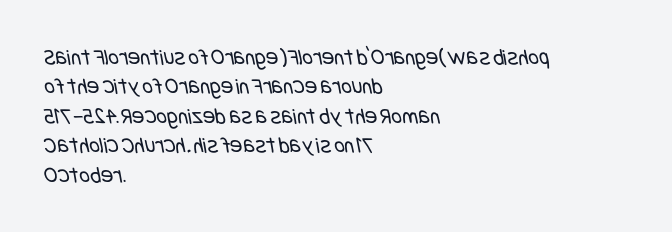
{"bold": "no", "underline": "no", "align": "left", "line_spacing": "normal", "line_spacing_ratio": 1.28, "letter_spacing": "normal", "letter_spacing_em": 0.0, "glyph_px": 23}
